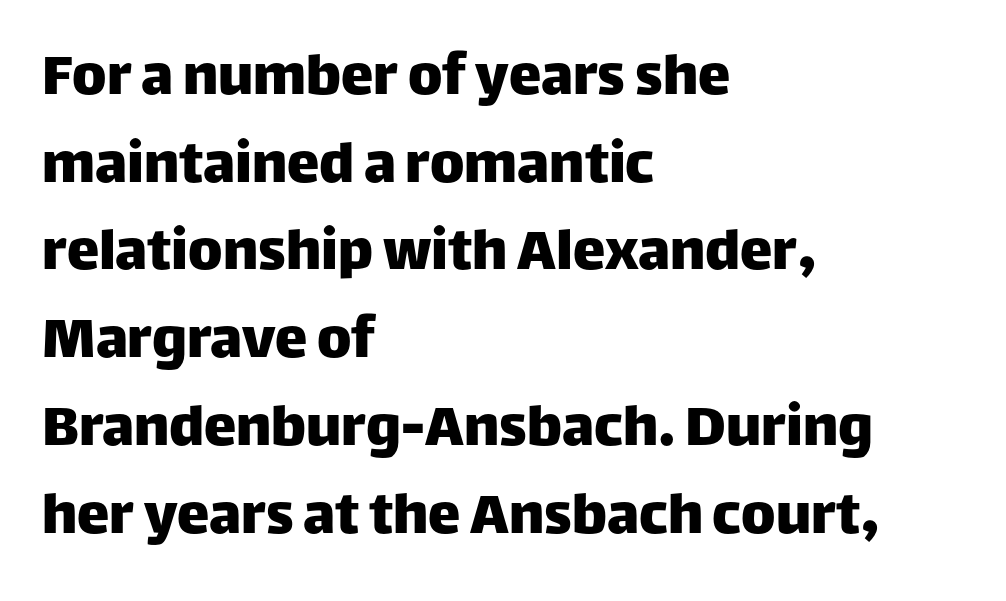
{"serif": "no", "italic": "no", "width": "normal", "stroke_contrast": "low", "x_height": "large", "monospaced": "no", "underline": "no", "align": "left", "line_spacing": "normal", "line_spacing_ratio": 1.35, "letter_spacing": "normal", "letter_spacing_em": 0.0, "glyph_px": 65}
